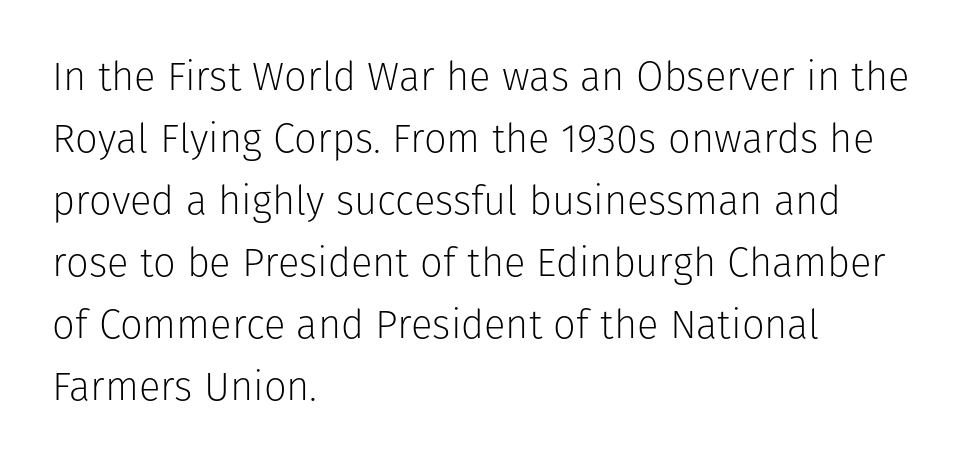
Q: Is the text bold? A: No.
Q: Is the text italic (slanted)? A: No, it is upright.
Q: Is the typeface a serif or a sans-serif typeface? A: Sans-serif.
Q: Is the text underlined? A: No.
Q: How is the paragraph aligned? A: Left-aligned.
Q: Is the spacing between letters normal or unusually wide? A: Normal.
Q: Is the spacing between lines tight, normal or loose? A: Normal.
Q: Width (condensed, normal, or wide)? A: Normal.
Q: Stroke contrast? A: Low.
Q: x-height? A: Medium.
Q: Monospaced? A: No.
